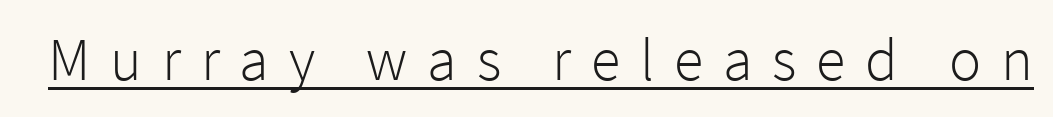
Each letter's strokes conclude bluntly, with no projecting serifs. Italic: no, the glyphs are upright roman. Do the characters align in a grid? No, the font is proportional. What decoration does the sample have? An underline. There is plenty of visible air inserted between adjacent glyphs. The characters are drawn with everyday or finer stroke widths.
